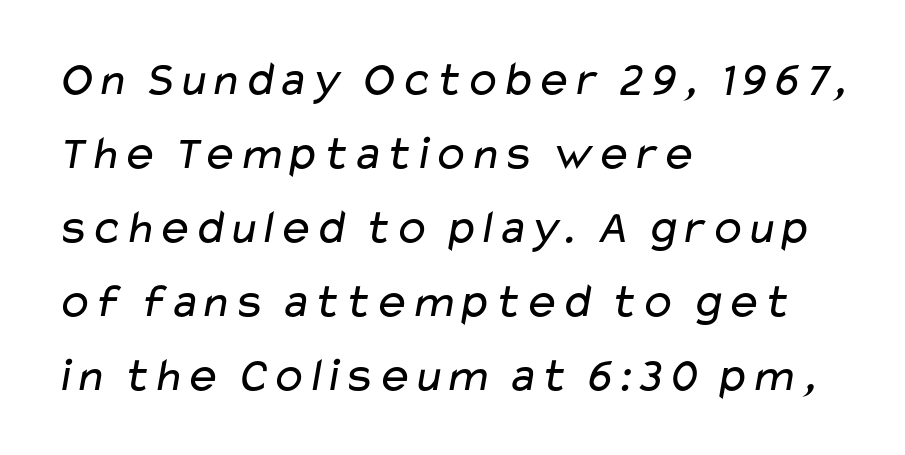
The characters are drawn with everyday or finer stroke widths. The rows are spaced the way most documents space them. Short and long lines alike share a common starting point at left. Check under the words: just untouched page.
